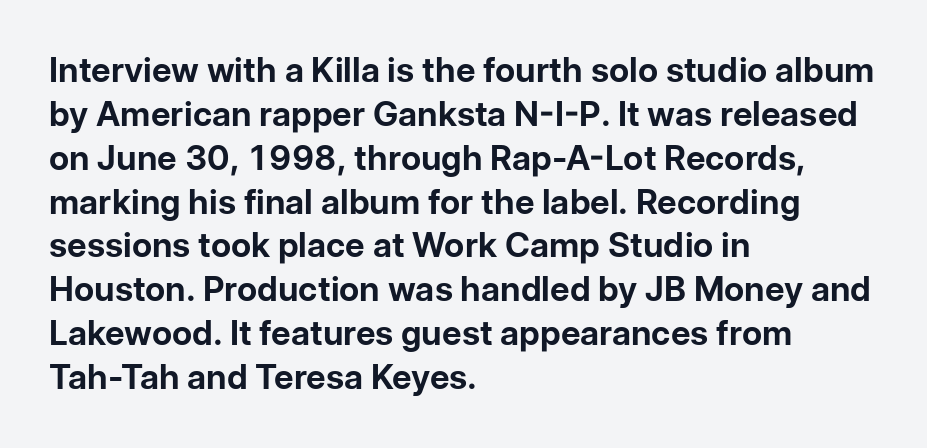
The lettering holds an erect, upright posture throughout. Typesetter's note: full bold, strokes at maximum text heaviness. A student would call this left alignment; a typographer would say flush left, rag right. Do the characters align in a grid? No, the font is proportional. Students, observe: this is what conventionally led text looks like.
